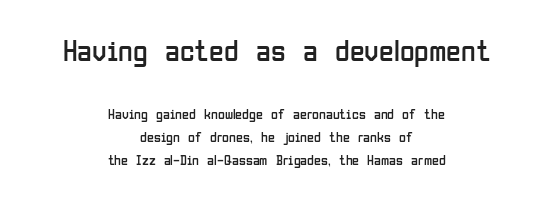
The image shows 30 px regular-weight, condensed sans-serif type, upright; set centered, normal line spacing (1.66x), normal letter spacing, not underlined; the first (top) block is 2.14x larger; low stroke contrast and a medium x-height.
